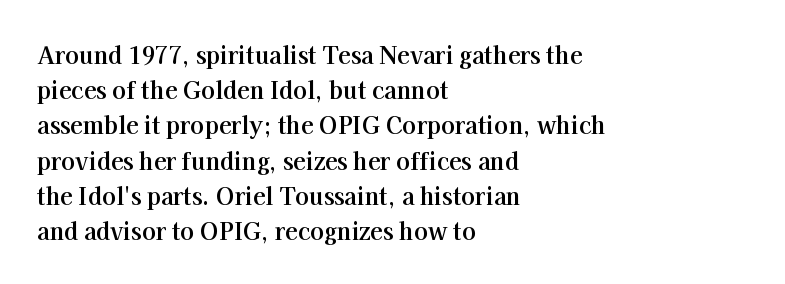
Q: Is the text bold? A: Yes.
Q: Is the text italic (slanted)? A: No, it is upright.
Q: Is the text underlined? A: No.
Q: How is the paragraph aligned? A: Left-aligned.
Q: Is the spacing between letters normal or unusually wide? A: Normal.
Q: Is the spacing between lines tight, normal or loose? A: Normal.
